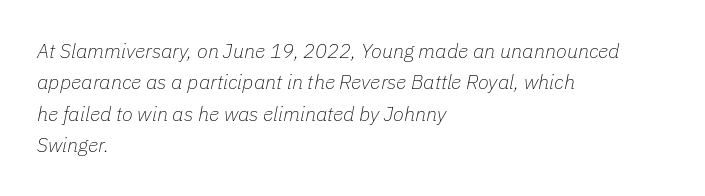
{"italic": "yes", "lean": "right", "slant_degrees": 11, "bold": "no", "underline": "no", "align": "left", "line_spacing": "normal", "line_spacing_ratio": 1.57, "letter_spacing": "normal", "letter_spacing_em": 0.0, "glyph_px": 20}
